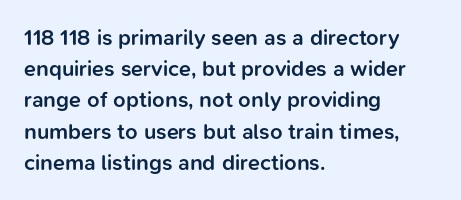
Q: Is the text bold? A: Semi-bold.
Q: Is the text italic (slanted)? A: No, it is upright.
Q: Is the text underlined? A: No.
Q: How is the paragraph aligned? A: Left-aligned.
Q: Is the spacing between letters normal or unusually wide? A: Normal.
Q: Is the spacing between lines tight, normal or loose? A: Normal.
